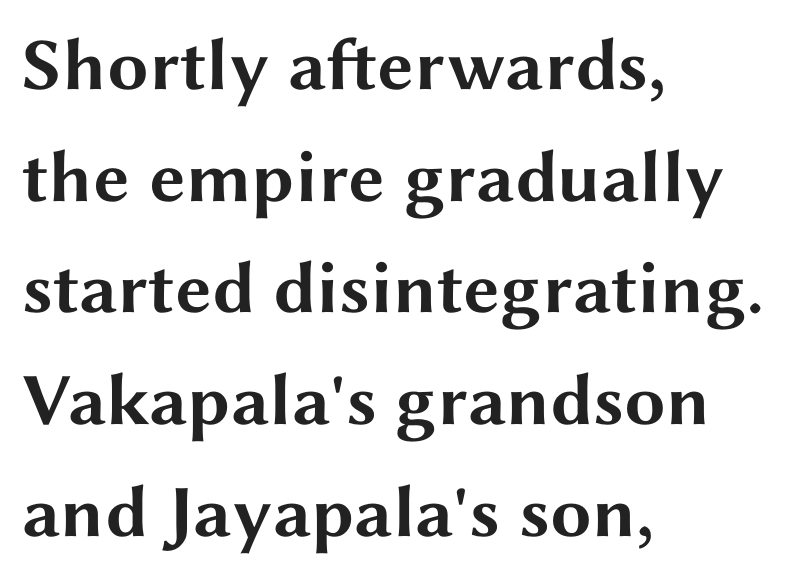
Q: Is the text bold? A: Yes.
Q: Is the text italic (slanted)? A: No, it is upright.
Q: Is the typeface a serif or a sans-serif typeface? A: Sans-serif.
Q: Is the text underlined? A: No.
Q: How is the paragraph aligned? A: Left-aligned.
Q: Is the spacing between letters normal or unusually wide? A: Normal.
Q: Is the spacing between lines tight, normal or loose? A: Normal.
Q: Width (condensed, normal, or wide)? A: Wide.
Q: Stroke contrast? A: Medium.
Q: x-height? A: Medium.
Q: Monospaced? A: No.
